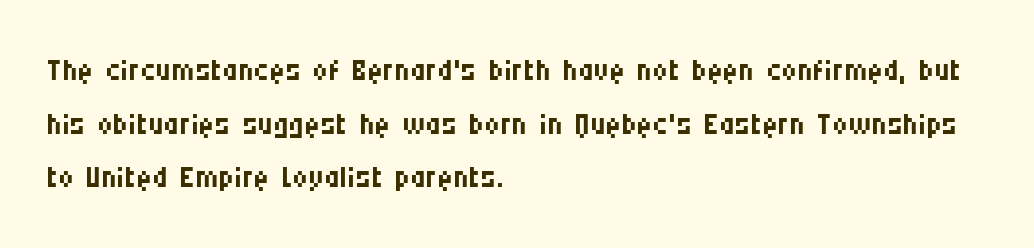
The image shows 43 px regular-weight, condensed sans-serif type, upright; set left-aligned, normal line spacing (1.25x), normal letter spacing, not underlined; medium stroke contrast and a large x-height.
